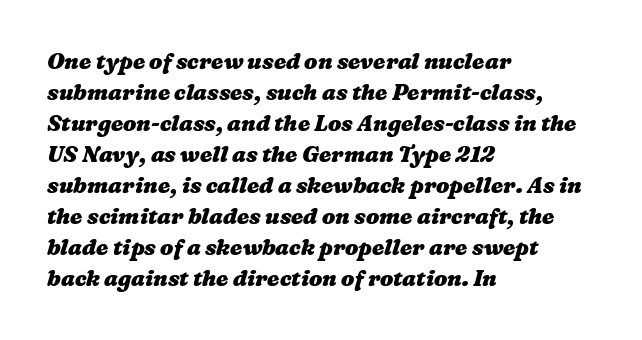
Is there much room between lines? A standard amount, neither cramped nor airy. You could call the tracking neutral — neither tight nor loose. Typesetter's note: full bold, strokes at maximum text heaviness. Glance below the letters and you will spot only blank space.
